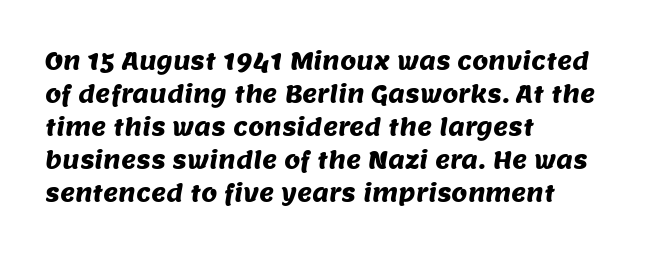
The image shows 23 px text type; set left-aligned, normal line spacing (1.44x), normal letter spacing, not underlined.
